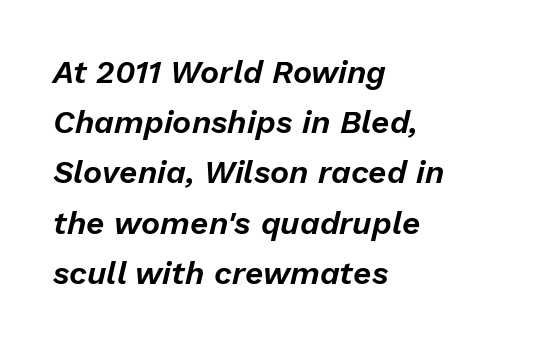
Q: Is the text italic (slanted)? A: Yes, it leans right by about 13 degrees.
Q: Is the text underlined? A: No.
Q: How is the paragraph aligned? A: Left-aligned.
Q: Is the spacing between letters normal or unusually wide? A: Normal.
Q: Is the spacing between lines tight, normal or loose? A: Normal.
Q: Width (condensed, normal, or wide)? A: Normal.
Q: Stroke contrast? A: Low.
Q: x-height? A: Medium.
Q: Monospaced? A: No.
